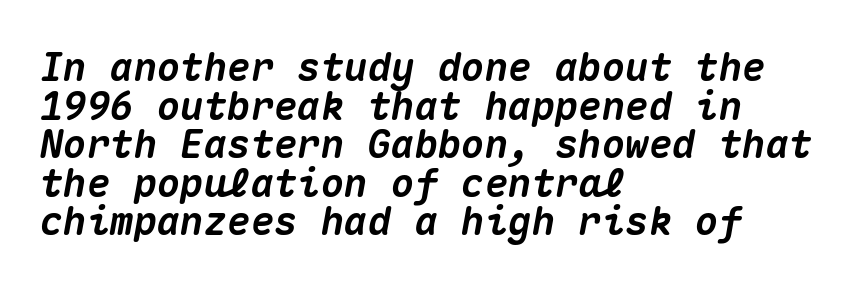
Q: Is the text bold? A: Yes.
Q: Is the text italic (slanted)? A: Yes, it leans right by about 10 degrees.
Q: Is the text underlined? A: No.
Q: How is the paragraph aligned? A: Left-aligned.
Q: Is the spacing between letters normal or unusually wide? A: Normal.
Q: Is the spacing between lines tight, normal or loose? A: Tight.
Q: Width (condensed, normal, or wide)? A: Normal.
Q: Stroke contrast? A: Medium.
Q: x-height? A: Medium.
Q: Monospaced? A: Yes.
